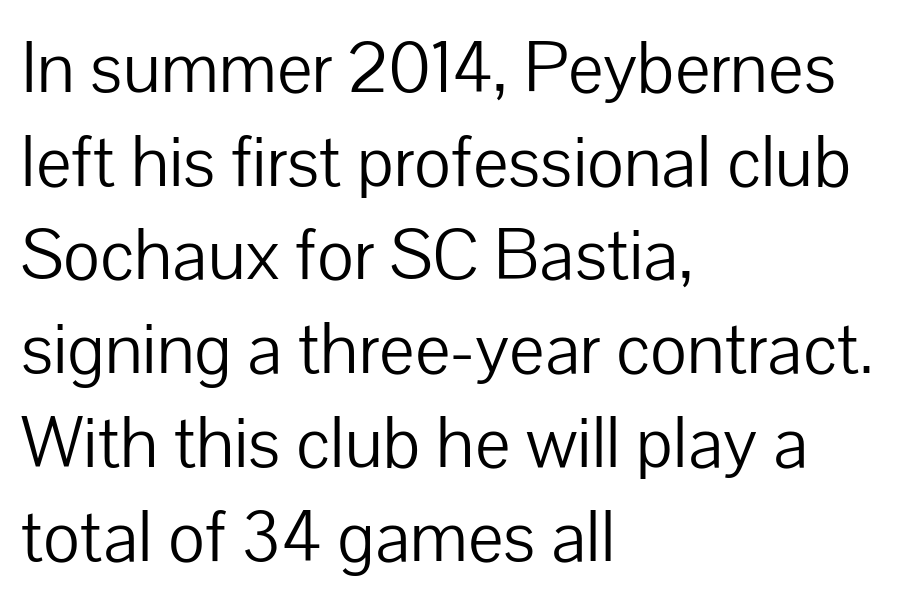
{"serif": "no", "italic": "no", "bold": "no", "weight": "light", "width": "normal", "stroke_contrast": "low", "x_height": "medium", "monospaced": "no", "underline": "no", "align": "left", "line_spacing": "normal", "line_spacing_ratio": 1.32, "letter_spacing": "normal", "letter_spacing_em": 0.0, "glyph_px": 71}
